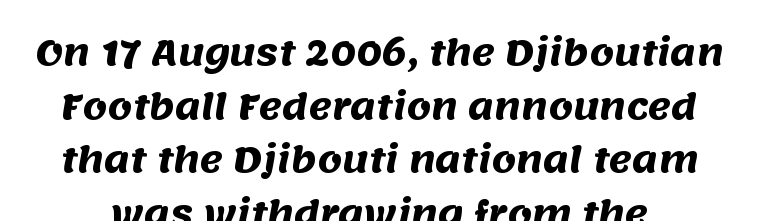
{"serif": "no", "bold": "yes", "weight": "heavy", "width": "normal", "stroke_contrast": "medium", "x_height": "large", "monospaced": "no", "underline": "no", "line_spacing": "normal", "line_spacing_ratio": 1.53, "letter_spacing": "normal", "letter_spacing_em": 0.0, "glyph_px": 35}
